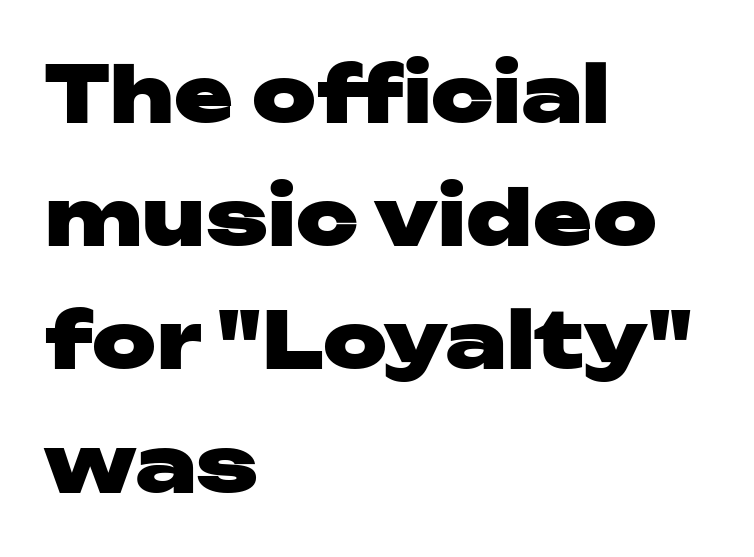
{"serif": "no", "italic": "no", "bold": "yes", "weight": "heavy", "width": "wide", "stroke_contrast": "low", "x_height": "medium", "monospaced": "no", "underline": "no", "align": "left", "line_spacing": "normal", "line_spacing_ratio": 1.56, "letter_spacing": "normal", "letter_spacing_em": 0.0, "glyph_px": 79}
